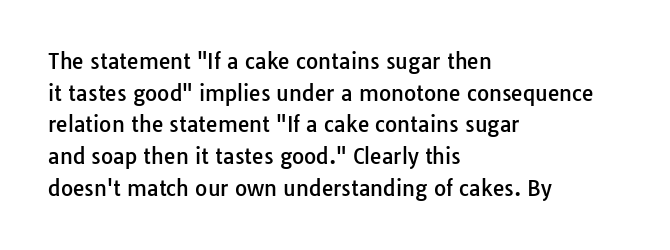
{"italic": "no", "underline": "no", "align": "left", "line_spacing": "normal", "line_spacing_ratio": 1.51, "letter_spacing": "normal", "letter_spacing_em": 0.0, "glyph_px": 21}
